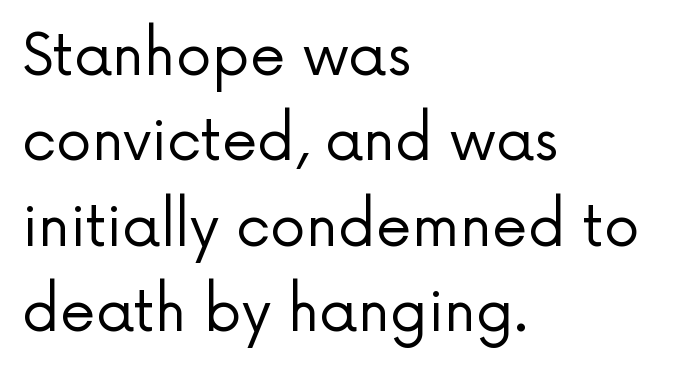
The block of text has a typical density, with ordinary space between rows. What stands out about the letter spacing? Nothing — it is the standard amount. To sum up the face: it is a sans, with no serifs. The paragraph shown leans on its left margin. Honestly, there is no underline to notice here at all. A typesetter would mark this as roman, not italic.
